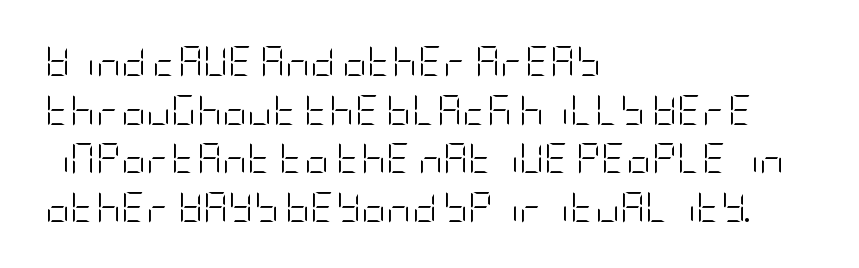
The image shows 31 px light, condensed sans-serif type, upright; set left-aligned, normal line spacing (1.57x), normal letter spacing, not underlined; low stroke contrast and a large x-height.
